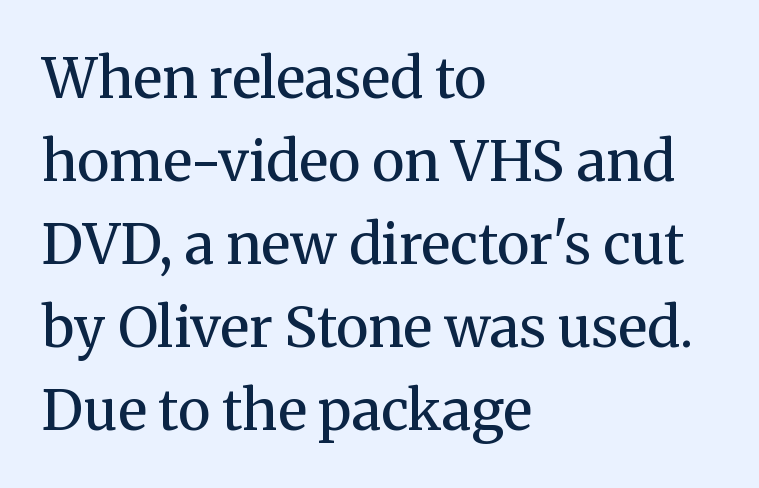
The image shows 56 px regular-weight serif type, upright; set left-aligned, normal line spacing (1.48x), normal letter spacing, not underlined; medium stroke contrast and a medium x-height.
